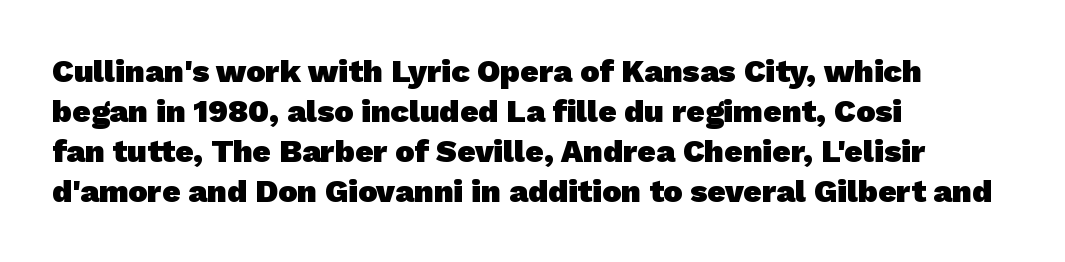
{"serif": "no", "bold": "yes", "weight": "heavy", "width": "normal", "stroke_contrast": "low", "x_height": "medium", "monospaced": "no", "underline": "no", "align": "left", "line_spacing": "normal", "line_spacing_ratio": 1.25, "letter_spacing": "normal", "letter_spacing_em": 0.0, "glyph_px": 32}
